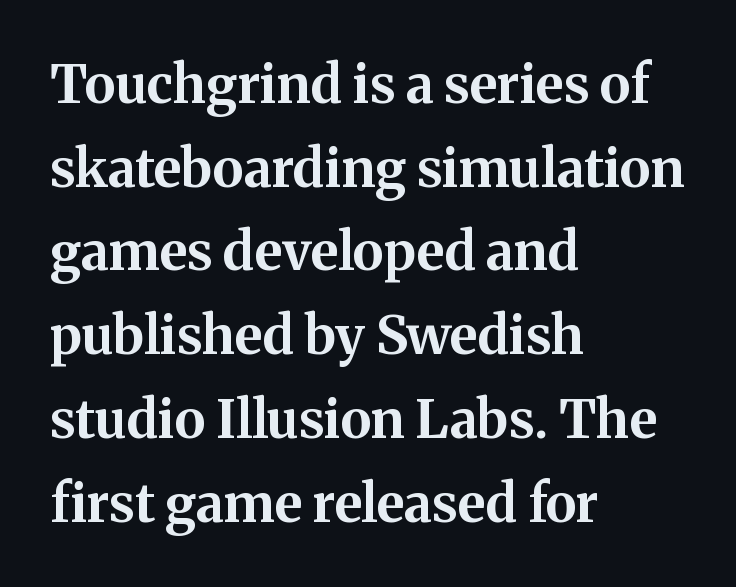
{"serif": "yes", "italic": "no", "bold": "yes", "weight": "bold", "width": "normal", "stroke_contrast": "medium", "x_height": "medium", "monospaced": "no", "underline": "no", "align": "left", "line_spacing": "normal", "line_spacing_ratio": 1.58, "letter_spacing": "normal", "letter_spacing_em": 0.0, "glyph_px": 53}
